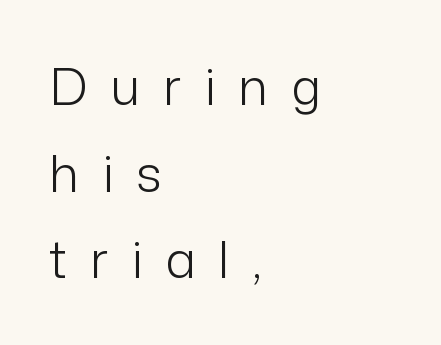
The glyphs are unaccompanied by any horizontal stroke below them. The rendering uses natural spacing where letterforms have individual widths. I'd call this a sans setting — the letters go barefoot. Is the type heavy? It reads as light-to-regular instead.
